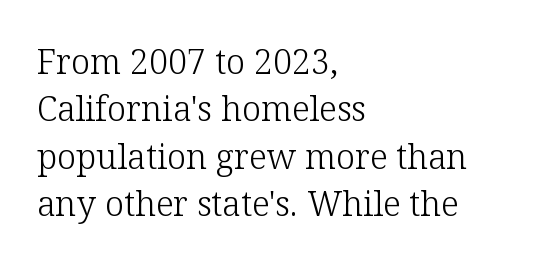
The image shows 34 px light serif type, upright; set left-aligned, normal line spacing (1.39x), normal letter spacing, not underlined; low stroke contrast and a medium x-height.
